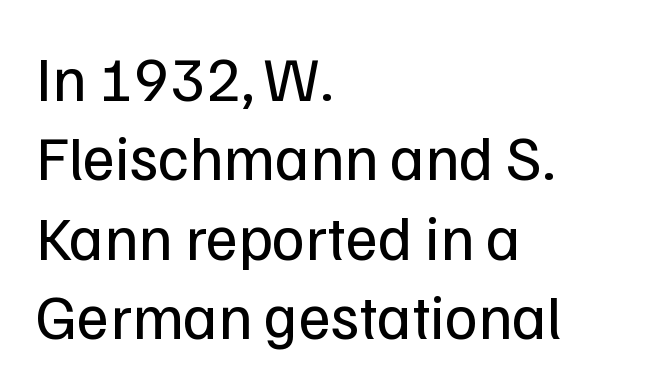
The image shows 63 px regular-weight sans-serif type, upright; set left-aligned, normal line spacing (1.26x), normal letter spacing, not underlined; low stroke contrast and a medium x-height.
